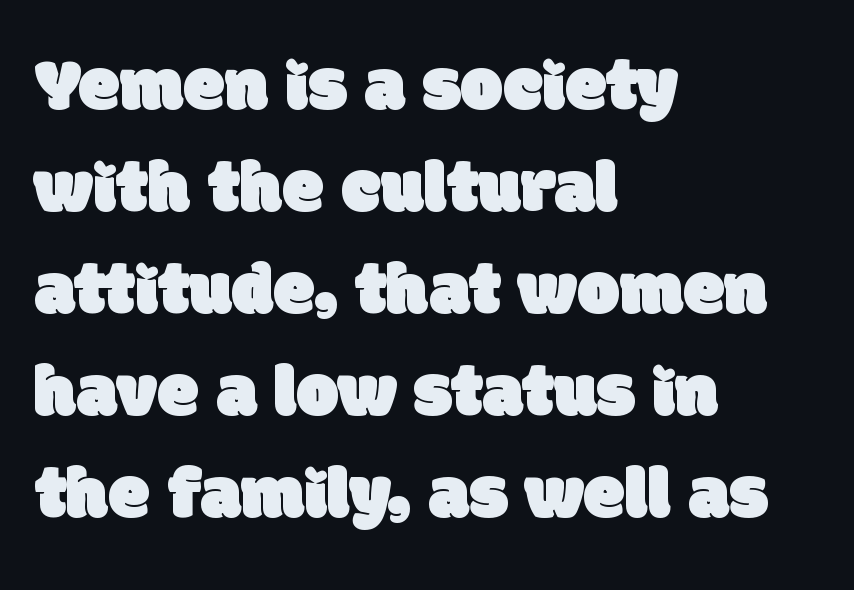
The image shows 75 px sans-serif type; set left-aligned, normal line spacing (1.36x), normal letter spacing, not underlined; low stroke contrast and a large x-height.
